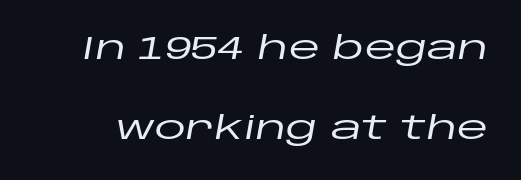
Only glyphs here, with clear space below each row. What's the leading like? Stretched, with rows far apart. Glyph-to-glyph distance matches everyday printed text. Looks like regular typesetting: each glyph gets only the width it needs. The face used here has a pronounced slope to its letters.
